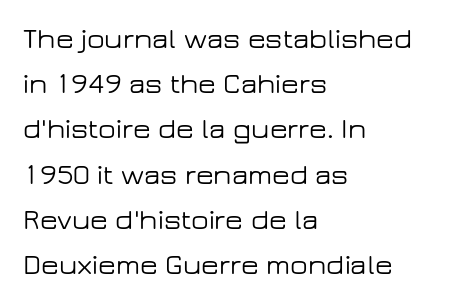
Unlike italic type, these characters show no tilt at all. You could call the tracking neutral — neither tight nor loose. The foot of each line stays bare and open. Do the characters align in a grid? No, the font is proportional.
